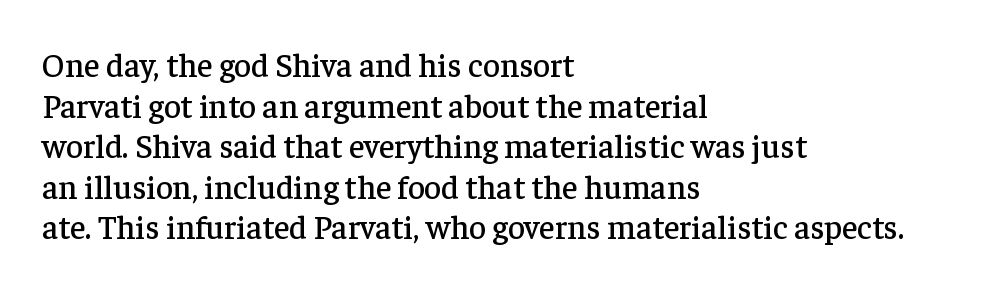
Q: Is the text italic (slanted)? A: No, it is upright.
Q: Is the typeface a serif or a sans-serif typeface? A: Serif.
Q: Is the text underlined? A: No.
Q: How is the paragraph aligned? A: Left-aligned.
Q: Is the spacing between letters normal or unusually wide? A: Normal.
Q: Width (condensed, normal, or wide)? A: Normal.
Q: Stroke contrast? A: Low.
Q: x-height? A: Medium.
Q: Monospaced? A: No.
